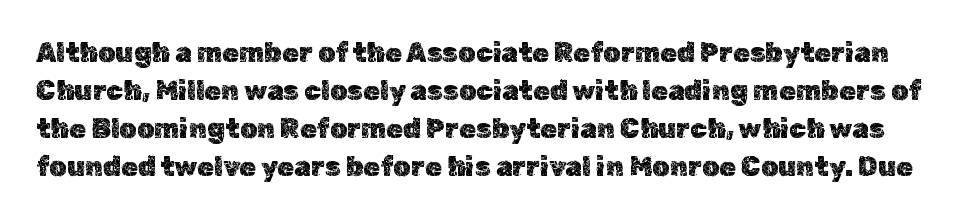
Does the lettering tilt? It doesn't — this is upright. The horizontal fit of the characters is conventional and even. Has an underline been added? It has not. The rendering uses a moderate line-height, typical for paragraphs.
